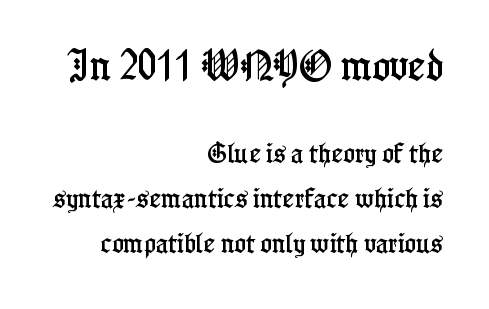
{"serif": "yes", "italic": "no", "width": "condensed", "stroke_contrast": "low", "x_height": "medium", "monospaced": "no", "underline": "no", "align": "right", "line_spacing": "loose", "line_spacing_ratio": 2.05, "letter_spacing": "normal", "letter_spacing_em": 0.0, "larger_block": "first", "size_ratio": 1.5, "glyph_px": 33}
